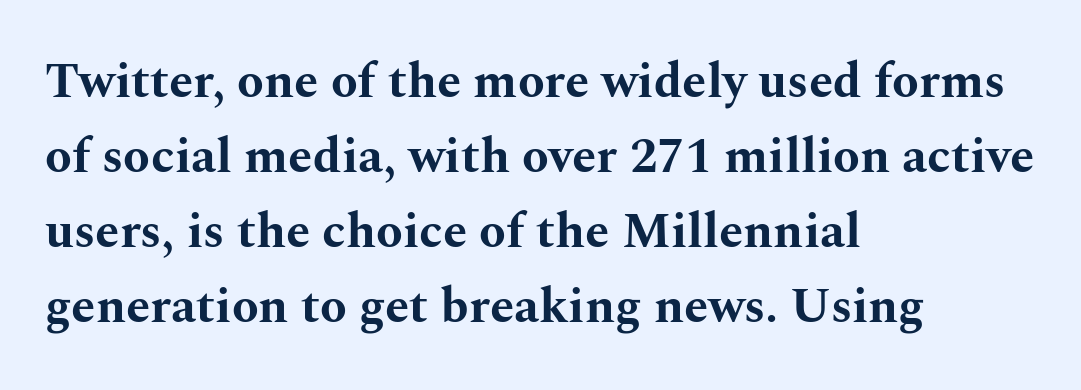
The image shows 49 px bold, wide serif type, upright; set left-aligned, normal line spacing (1.53x), normal letter spacing, not underlined; medium stroke contrast and a medium x-height.
